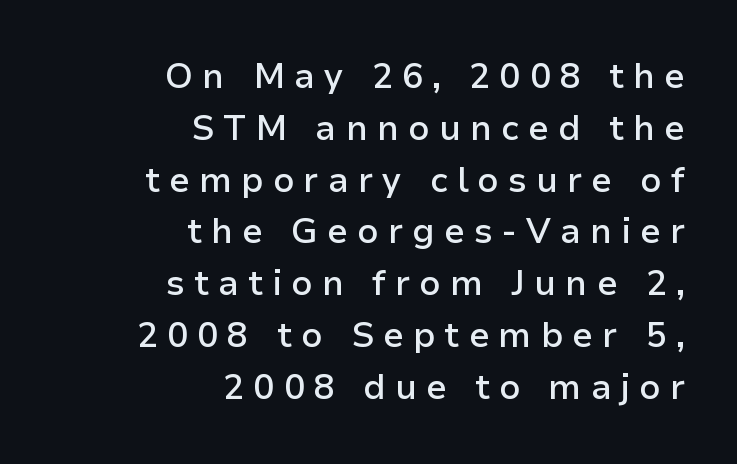
All the whitespace from short lines collects on the left. One glance says typical: line gaps are just what's usual. Clear beneath every line of the passage. The strokes are fattened partway — semibold, not bold. The letters are spread apart with noticeably loose tracking.
